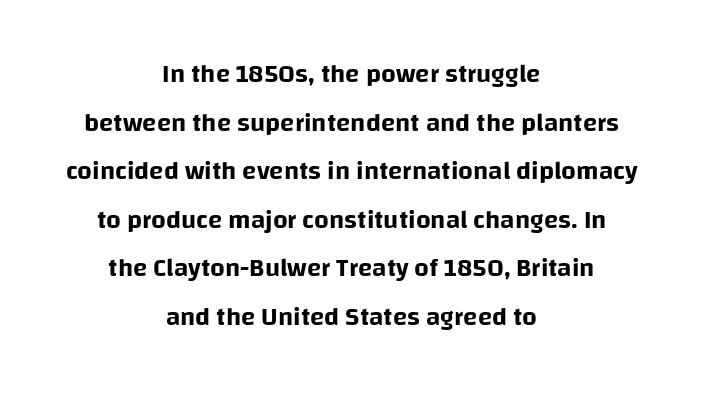
Does extra space separate the letters? No, they use regular spacing. Is the block centered? Yes — each line is placed symmetrically about the middle. Notice how the stems are strictly vertical — no italics here. Each row of text sits above clean, open space.
